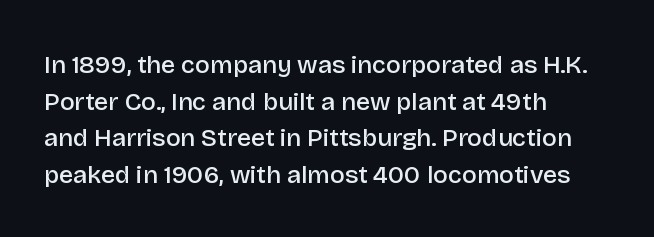
The image shows 25 px text type, upright; set left-aligned, normal line spacing (1.47x), normal letter spacing, not underlined.
